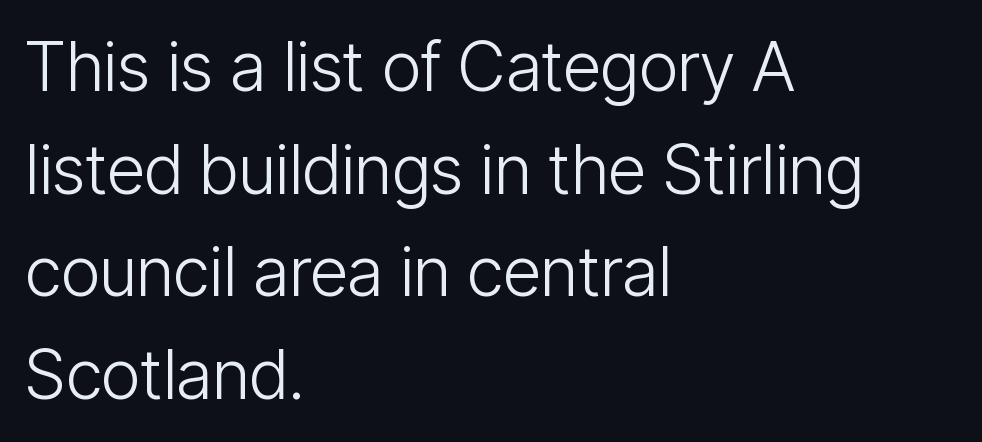
The image shows 68 px light, condensed sans-serif type, upright; set left-aligned, normal line spacing (1.51x), normal letter spacing, not underlined; low stroke contrast and a medium x-height.
